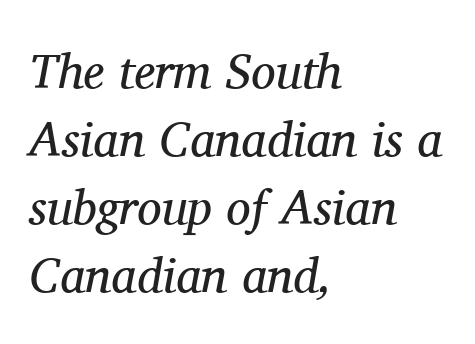
Q: Is the text bold? A: No.
Q: Is the text italic (slanted)? A: Yes, it leans right by about 11 degrees.
Q: Is the typeface a serif or a sans-serif typeface? A: Serif.
Q: Is the text underlined? A: No.
Q: How is the paragraph aligned? A: Left-aligned.
Q: Is the spacing between letters normal or unusually wide? A: Normal.
Q: Is the spacing between lines tight, normal or loose? A: Normal.
Q: Width (condensed, normal, or wide)? A: Normal.
Q: Stroke contrast? A: Medium.
Q: x-height? A: Medium.
Q: Monospaced? A: No.
